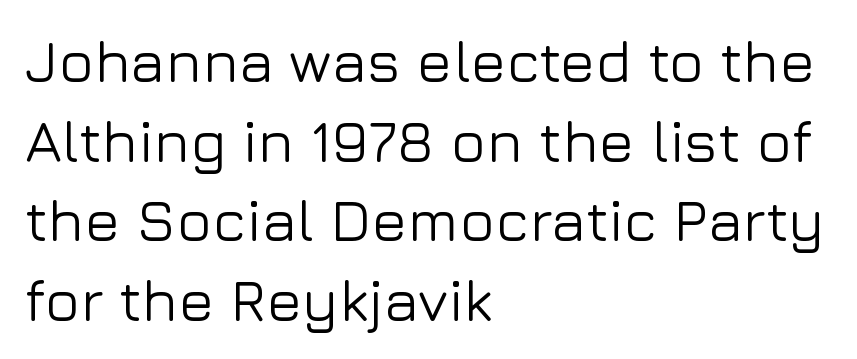
{"serif": "no", "italic": "no", "width": "normal", "stroke_contrast": "low", "x_height": "medium", "monospaced": "no", "underline": "no", "align": "left", "line_spacing": "normal", "line_spacing_ratio": 1.35, "letter_spacing": "normal", "letter_spacing_em": 0.0, "glyph_px": 59}
